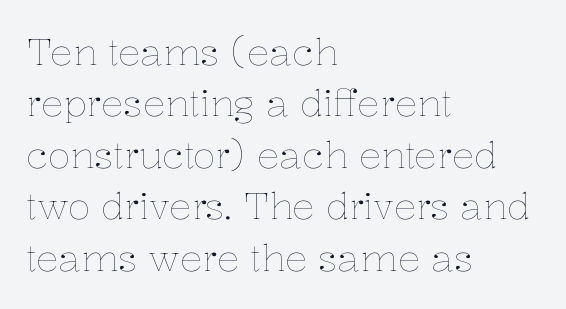
{"italic": "no", "bold": "no", "weight": "thin", "width": "normal", "stroke_contrast": "low", "x_height": "medium", "monospaced": "no", "underline": "no", "align": "left", "line_spacing": "normal", "line_spacing_ratio": 1.39, "letter_spacing": "normal", "letter_spacing_em": 0.0, "glyph_px": 37}
